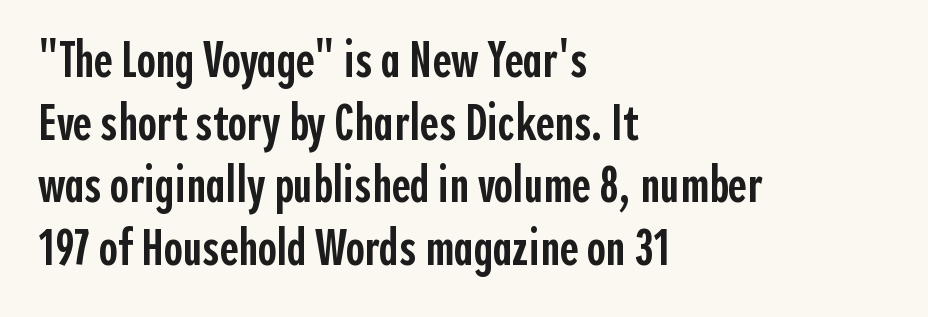
The image shows 51 px semibold, condensed sans-serif type, upright; set left-aligned, line spacing 1.23x, normal letter spacing, not underlined; a medium x-height.
